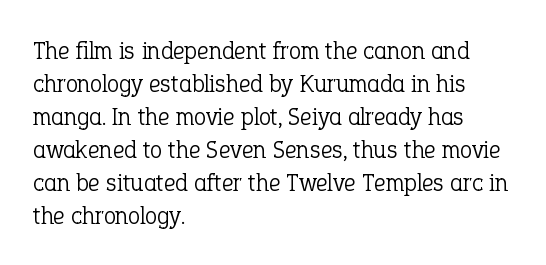
{"italic": "no", "bold": "no", "underline": "no", "align": "left", "line_spacing": "normal", "line_spacing_ratio": 1.32, "letter_spacing": "normal", "letter_spacing_em": 0.0, "glyph_px": 25}
